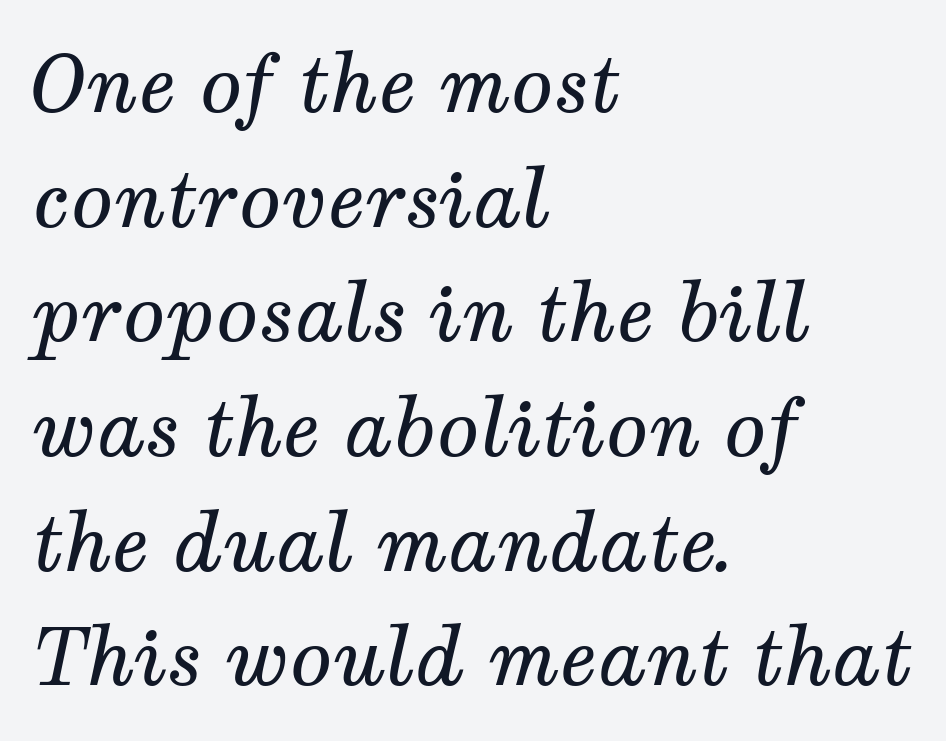
{"serif": "yes", "italic": "yes", "lean": "right", "slant_degrees": 12, "bold": "no", "weight": "regular", "width": "normal", "stroke_contrast": "medium", "x_height": "medium", "monospaced": "no", "underline": "no", "align": "left", "line_spacing": "normal", "line_spacing_ratio": 1.47, "letter_spacing": "normal", "letter_spacing_em": 0.0, "glyph_px": 78}
